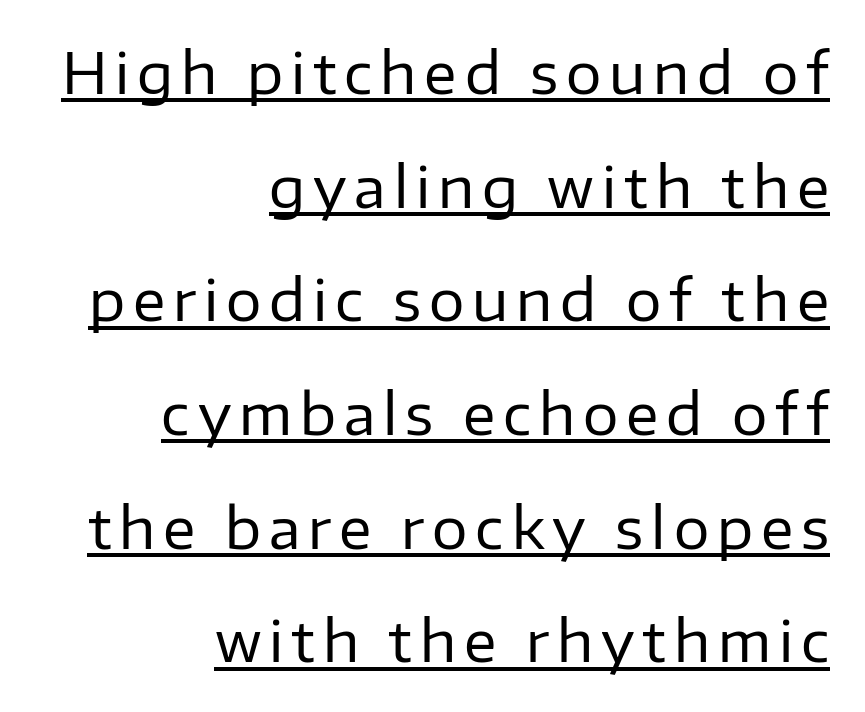
This sample uses a sans-serif face. The type sits square on the baseline with zero lean. Horizontal bands of white between lines are thick stripes. Bold? No — there's no thickening of the strokes. In designer terms, the underline attribute is active on this setting.
